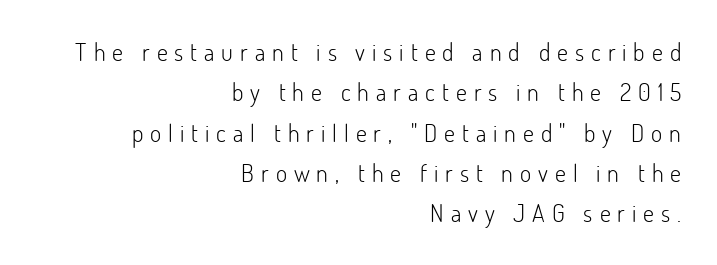
The image shows 24 px text type, upright; set right-aligned, normal line spacing (1.68x), unusually wide letter spacing (+0.29 em), not underlined.
